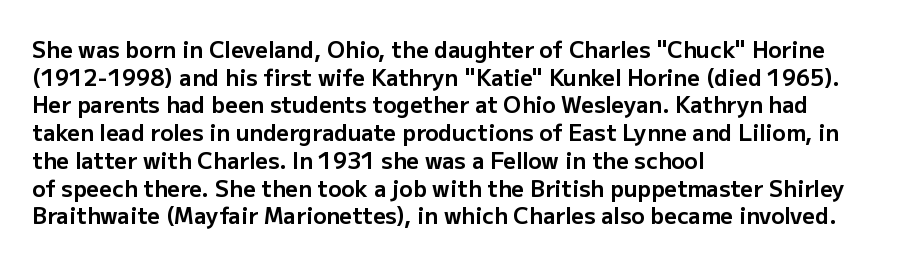
Q: Is the text bold? A: Yes.
Q: Is the text italic (slanted)? A: No, it is upright.
Q: Is the text underlined? A: No.
Q: How is the paragraph aligned? A: Left-aligned.
Q: Is the spacing between letters normal or unusually wide? A: Normal.
Q: Is the spacing between lines tight, normal or loose? A: Normal.
